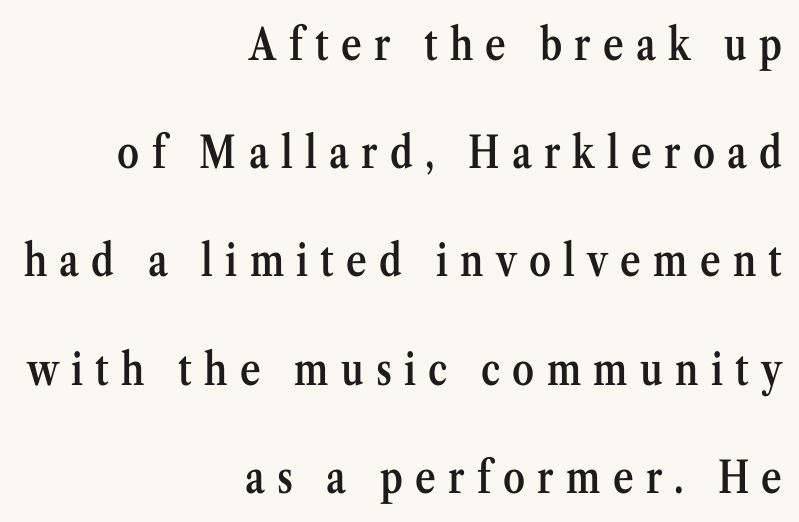
{"serif": "yes", "italic": "no", "bold": "semi", "weight": "semibold", "width": "condensed", "stroke_contrast": "medium", "x_height": "medium", "monospaced": "no", "underline": "no", "align": "right", "line_spacing": "loose", "line_spacing_ratio": 2.46, "letter_spacing": "wide", "letter_spacing_em": 0.28, "glyph_px": 44}
